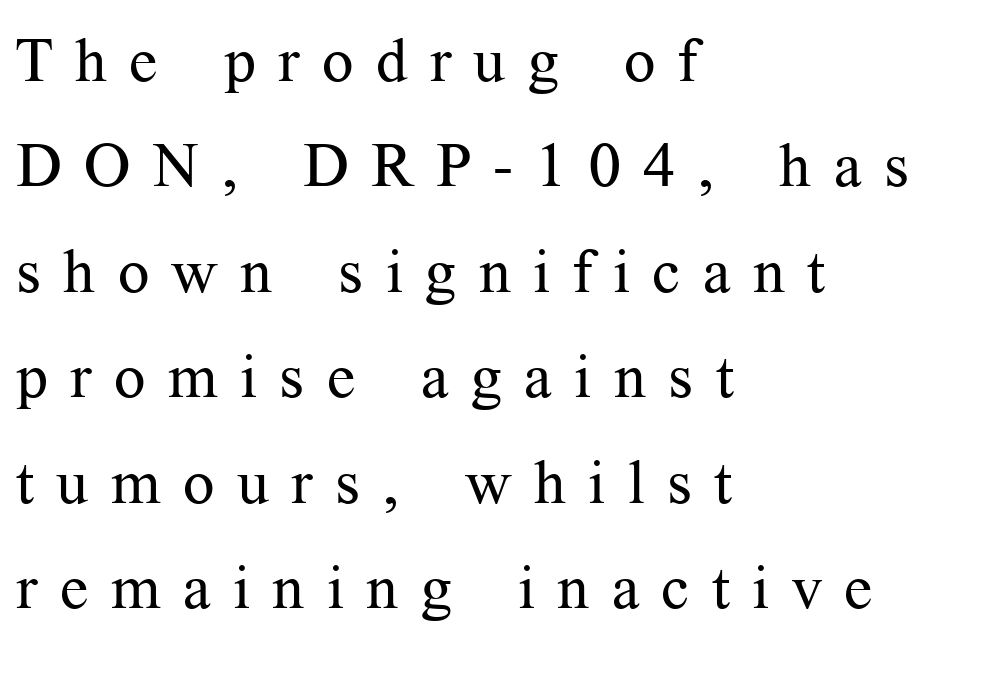
Q: Is the text bold? A: No.
Q: Is the text italic (slanted)? A: No, it is upright.
Q: Is the typeface a serif or a sans-serif typeface? A: Serif.
Q: Is the text underlined? A: No.
Q: How is the paragraph aligned? A: Left-aligned.
Q: Is the spacing between letters normal or unusually wide? A: Unusually wide.
Q: Is the spacing between lines tight, normal or loose? A: Normal.
Q: Width (condensed, normal, or wide)? A: Normal.
Q: Stroke contrast? A: Medium.
Q: x-height? A: Medium.
Q: Monospaced? A: No.
